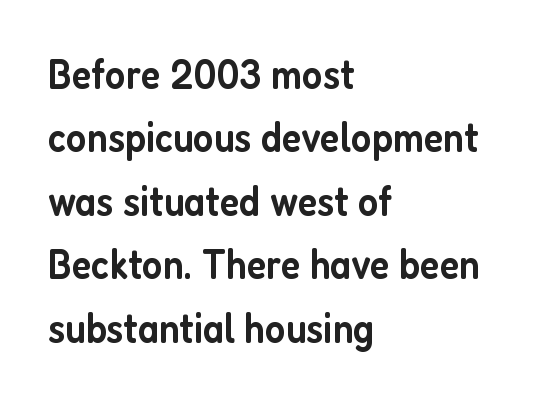
Q: Is the text bold? A: Semi-bold.
Q: Is the text italic (slanted)? A: No, it is upright.
Q: Is the typeface a serif or a sans-serif typeface? A: Sans-serif.
Q: Is the text underlined? A: No.
Q: How is the paragraph aligned? A: Left-aligned.
Q: Is the spacing between letters normal or unusually wide? A: Normal.
Q: Is the spacing between lines tight, normal or loose? A: Normal.
Q: Width (condensed, normal, or wide)? A: Condensed.
Q: Stroke contrast? A: Low.
Q: x-height? A: Medium.
Q: Monospaced? A: No.
